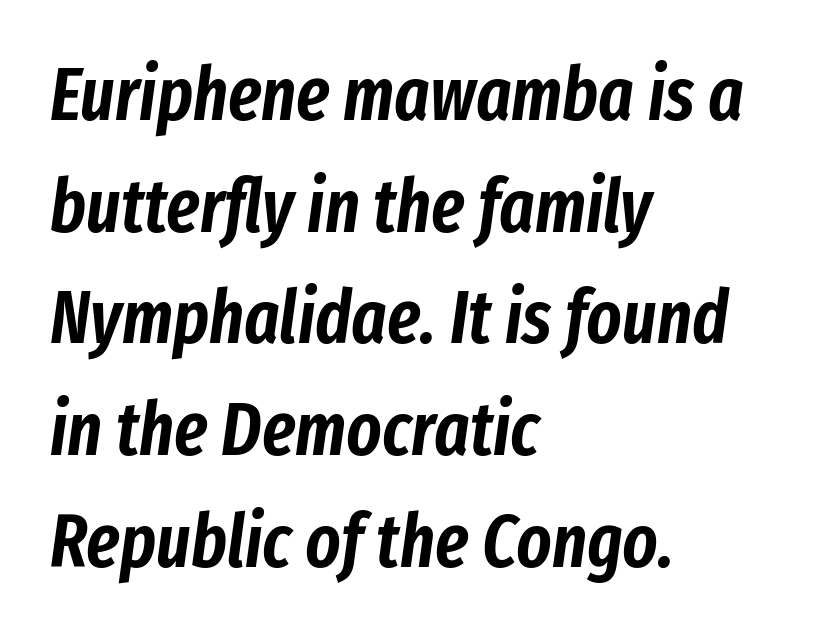
Q: Is the text italic (slanted)? A: Yes, it leans right by about 8 degrees.
Q: Is the text underlined? A: No.
Q: How is the paragraph aligned? A: Left-aligned.
Q: Is the spacing between letters normal or unusually wide? A: Normal.
Q: Is the spacing between lines tight, normal or loose? A: Normal.
Q: Width (condensed, normal, or wide)? A: Condensed.
Q: Stroke contrast? A: Low.
Q: x-height? A: Medium.
Q: Monospaced? A: No.
